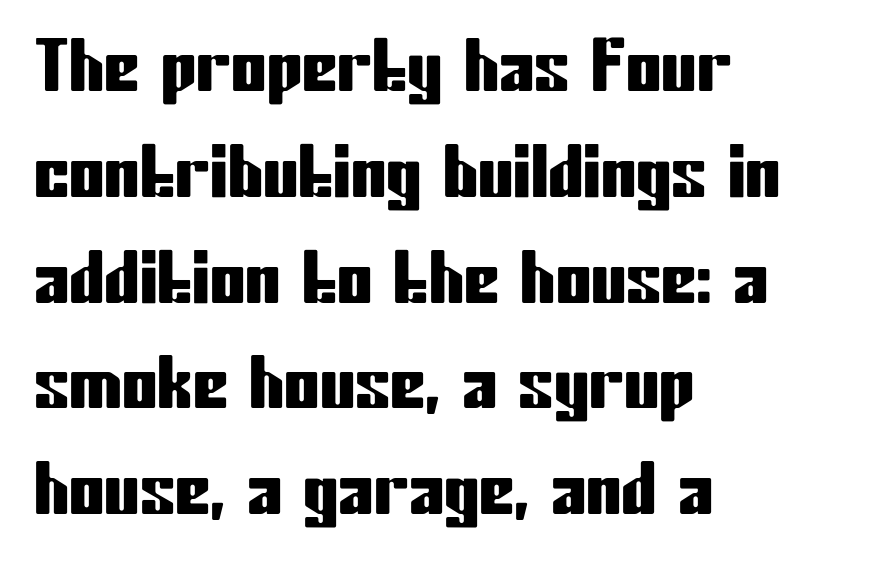
Compared with typical body copy, the letter spacing here is the same. These lines sit exactly where default settings would place them. Any mark beneath the type? The region is blank. This rendering uses left alignment, leaving the right contour irregular.
